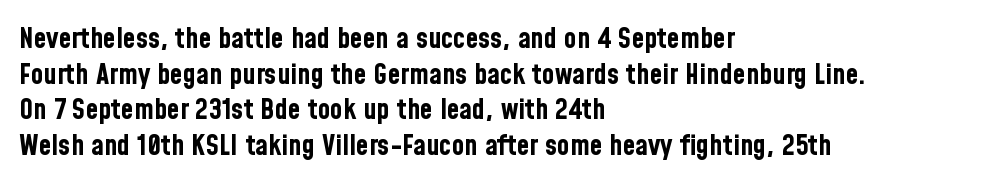
{"serif": "no", "italic": "no", "bold": "yes", "weight": "bold", "width": "condensed", "stroke_contrast": "low", "x_height": "medium", "monospaced": "no", "underline": "no", "align": "left", "line_spacing_ratio": 1.23, "letter_spacing": "normal", "letter_spacing_em": 0.0, "glyph_px": 29}
